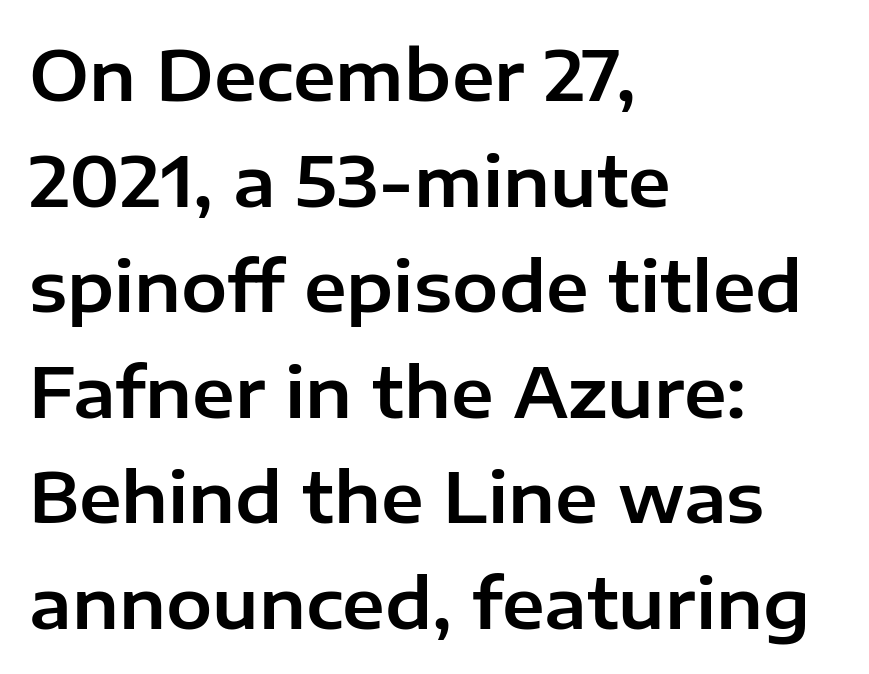
The designer went with a sans here, leaving each stem footless. Each line starts at the same left margin while the right side varies. This is the regular roman posture of the typeface. The line texture is even and compact thanks to regular tracking. The face used here is proportionally spaced, like ordinary book or web type.
